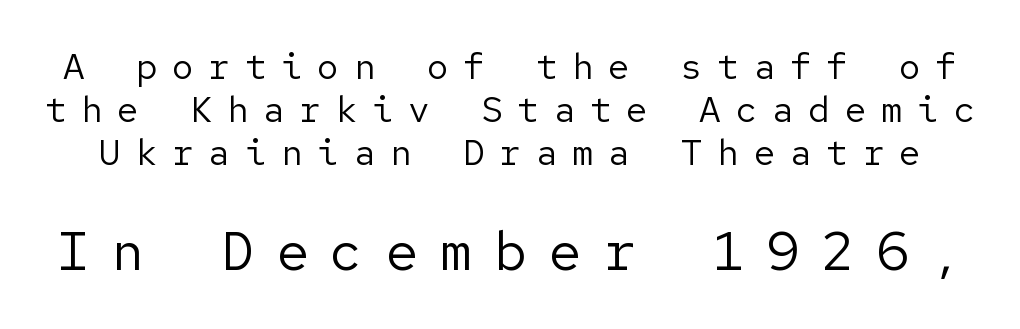
The more generous point size was reserved for the lower chunk. In terms of letterspacing, this is a distinctly airy, spread setting. Regarding serifs, this sample does without them. Posture: upright roman. Check the space under the baseline: it is left empty.
